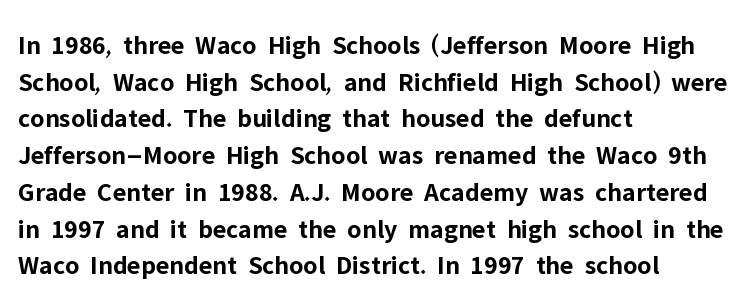
{"italic": "no", "bold": "yes", "underline": "no", "align": "left", "line_spacing": "normal", "line_spacing_ratio": 1.36, "letter_spacing": "normal", "letter_spacing_em": 0.0, "glyph_px": 27}
